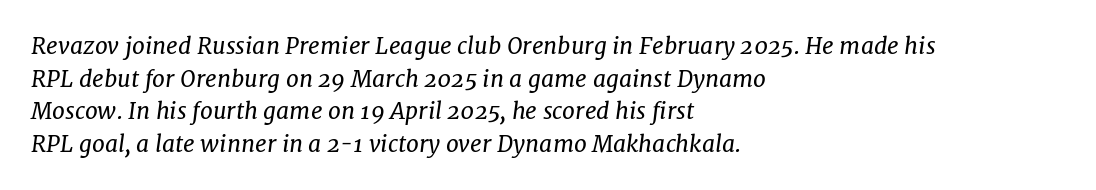
{"italic": "yes", "lean": "right", "slant_degrees": 7, "bold": "no", "underline": "no", "align": "left", "line_spacing": "normal", "line_spacing_ratio": 1.42, "letter_spacing": "normal", "letter_spacing_em": 0.0, "glyph_px": 23}
